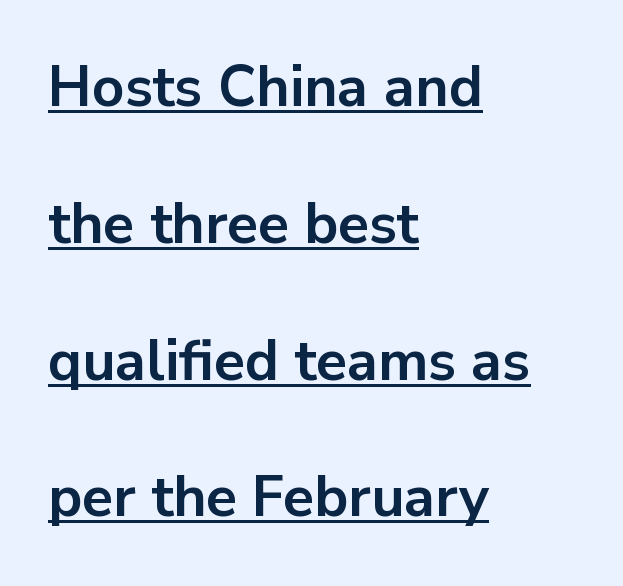
Q: Is the text bold? A: Yes.
Q: Is the text italic (slanted)? A: No, it is upright.
Q: Is the typeface a serif or a sans-serif typeface? A: Sans-serif.
Q: Is the text underlined? A: Yes.
Q: How is the paragraph aligned? A: Left-aligned.
Q: Is the spacing between letters normal or unusually wide? A: Normal.
Q: Is the spacing between lines tight, normal or loose? A: Loose.
Q: Width (condensed, normal, or wide)? A: Normal.
Q: Stroke contrast? A: Low.
Q: x-height? A: Medium.
Q: Monospaced? A: No.
